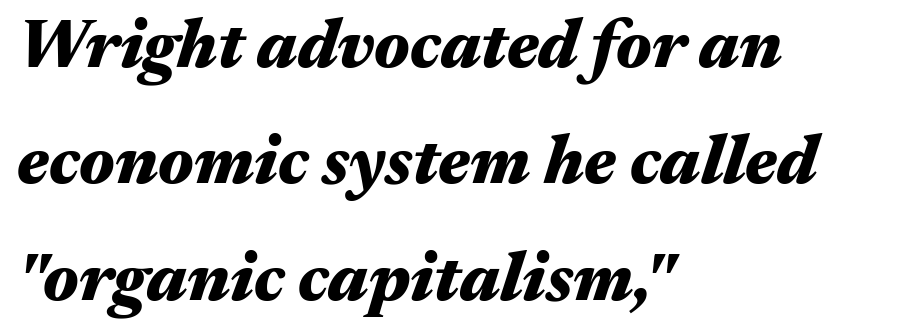
The image shows 68 px heavy, wide type, italic (leaning right); set left-aligned, line spacing 1.71x, normal letter spacing, not underlined; medium stroke contrast and a medium x-height.
